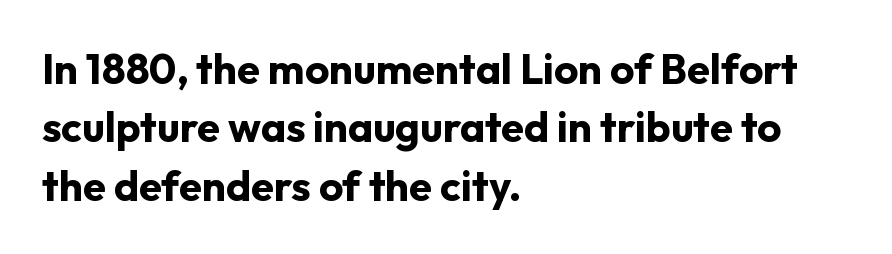
The image shows 42 px bold sans-serif type, upright; set left-aligned, normal line spacing (1.39x), normal letter spacing, not underlined; low stroke contrast and a medium x-height.
